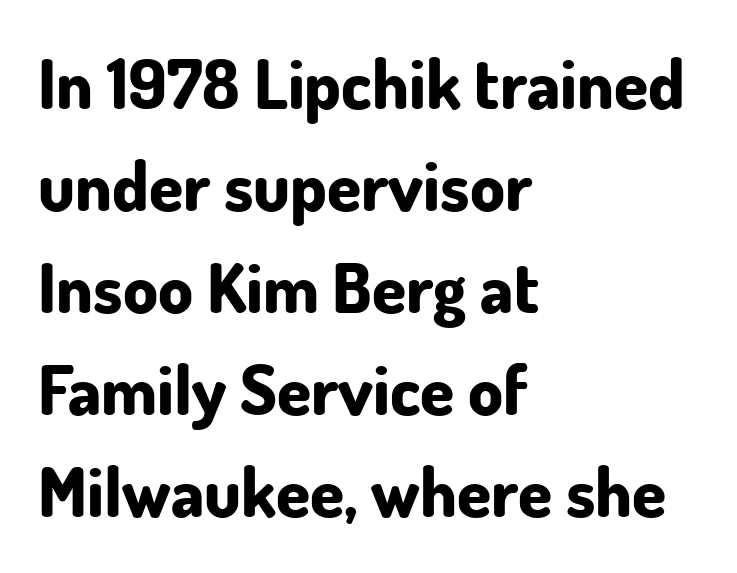
The passage shown is not underscored anywhere. Vertical spacing — default. These lines are rendered in a variable-pitch font. The passage is arranged the way most books set body copy — flush left.
